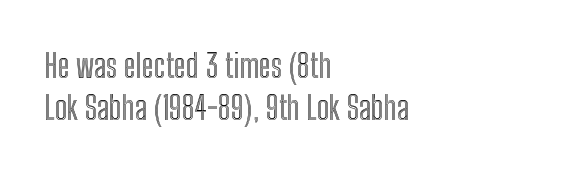
The image shows 33 px condensed type, upright; set left-aligned, normal line spacing (1.28x), normal letter spacing, not underlined; a medium x-height.
